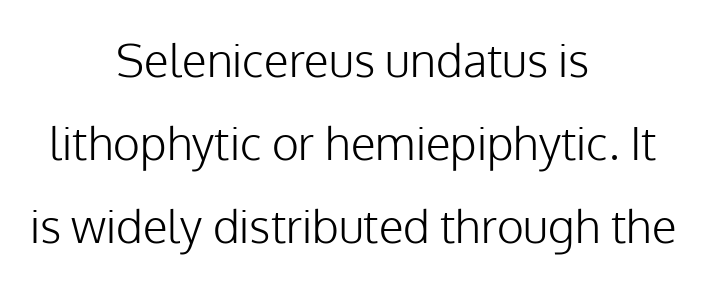
{"serif": "no", "italic": "no", "bold": "no", "weight": "light", "width": "normal", "stroke_contrast": "low", "x_height": "medium", "monospaced": "no", "underline": "no", "align": "center", "line_spacing_ratio": 1.8, "letter_spacing": "normal", "letter_spacing_em": 0.0, "glyph_px": 46}
